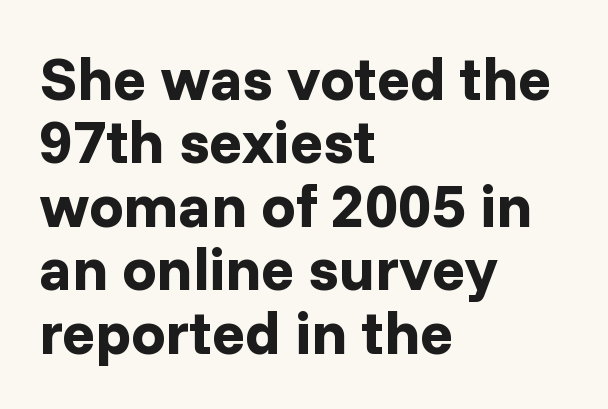
Any mark beneath the type? The region is blank. Typographic density is high because the face is bold. A roman cut, with each character standing at attention. Is this a fixed-width face? No — the glyphs have proportional, varying widths. Successive baselines arrive quickly, one right under another.
